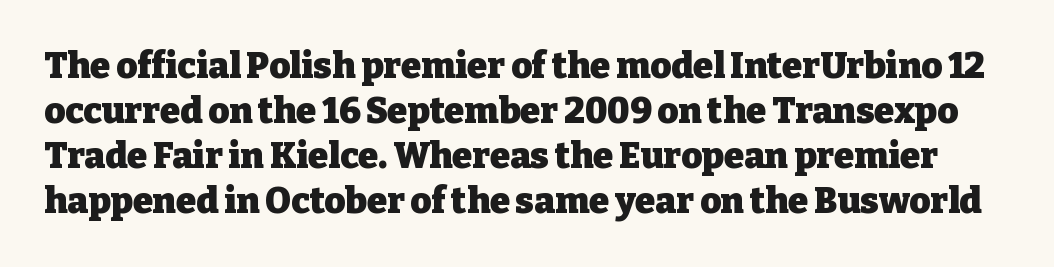
Q: Is the text bold? A: Yes.
Q: Is the text italic (slanted)? A: No, it is upright.
Q: Is the typeface a serif or a sans-serif typeface? A: Serif.
Q: Is the text underlined? A: No.
Q: Is the spacing between letters normal or unusually wide? A: Normal.
Q: Is the spacing between lines tight, normal or loose? A: Normal.
Q: Width (condensed, normal, or wide)? A: Normal.
Q: Stroke contrast? A: Low.
Q: x-height? A: Medium.
Q: Monospaced? A: No.
